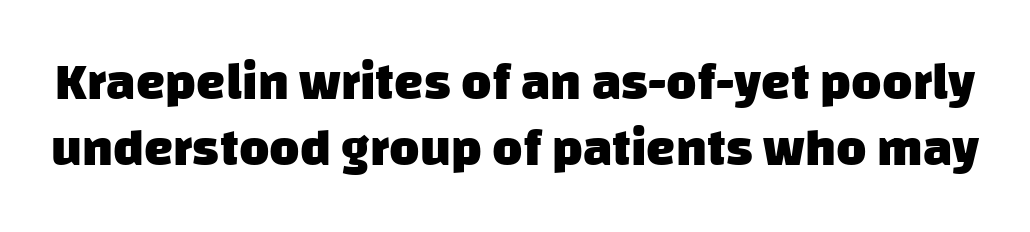
The image shows 52 px heavy sans-serif type; set normal line spacing (1.26x), normal letter spacing, not underlined; low stroke contrast and a large x-height.
